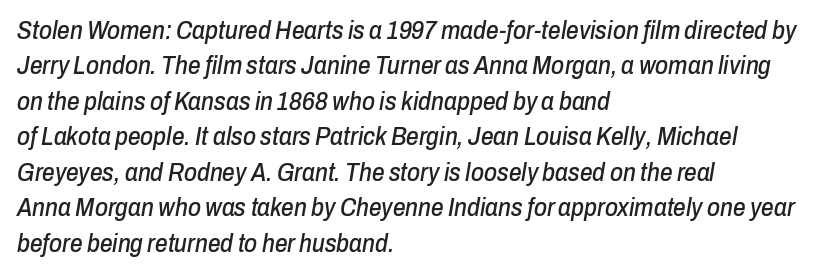
The lines in this sample share a left origin and differ only in where they stop. Spacing between characters is what you'd get straight out of the box. Is the type slanted? Yes — the strokes lean at a clear angle. A typesetter would call this leading conventional body-copy spacing.
